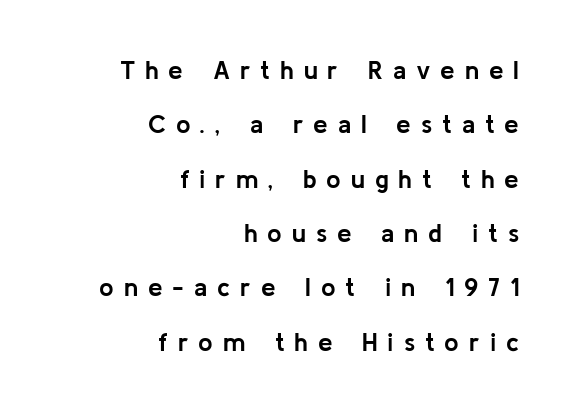
{"italic": "no", "bold": "yes", "underline": "no", "align": "right", "line_spacing": "loose", "line_spacing_ratio": 2.09, "letter_spacing": "wide", "letter_spacing_em": 0.38, "glyph_px": 26}
